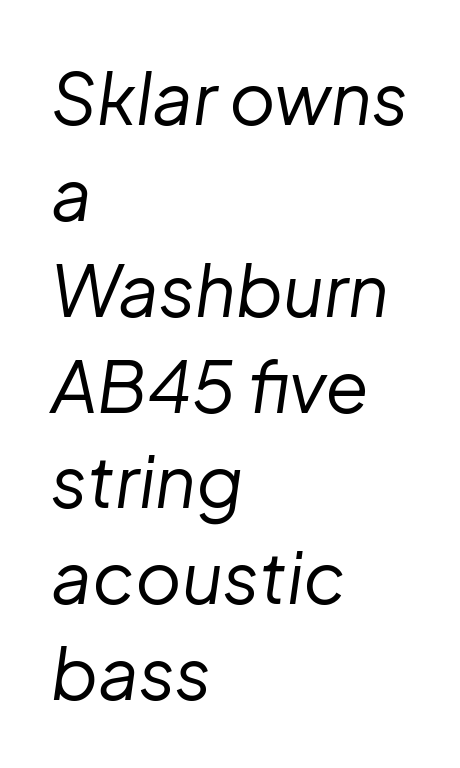
{"italic": "yes", "lean": "right", "slant_degrees": 8, "bold": "no", "weight": "regular", "width": "normal", "stroke_contrast": "low", "x_height": "medium", "monospaced": "no", "underline": "no", "align": "left", "line_spacing": "normal", "line_spacing_ratio": 1.35, "letter_spacing": "normal", "letter_spacing_em": 0.0, "glyph_px": 71}
